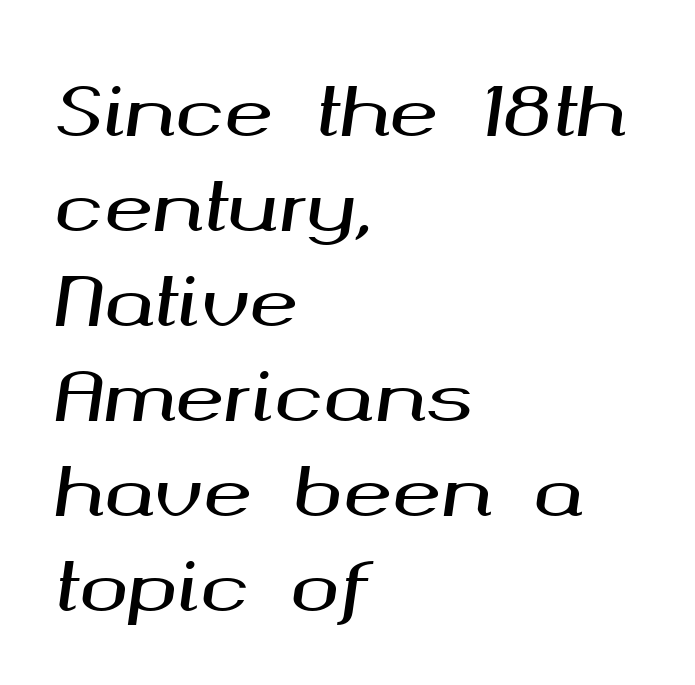
Q: Is the text italic (slanted)? A: Yes, it leans right by about 8 degrees.
Q: Is the text underlined? A: No.
Q: How is the paragraph aligned? A: Left-aligned.
Q: Is the spacing between letters normal or unusually wide? A: Normal.
Q: Is the spacing between lines tight, normal or loose? A: Normal.
Q: Width (condensed, normal, or wide)? A: Wide.
Q: Stroke contrast? A: Medium.
Q: x-height? A: Medium.
Q: Monospaced? A: No.
